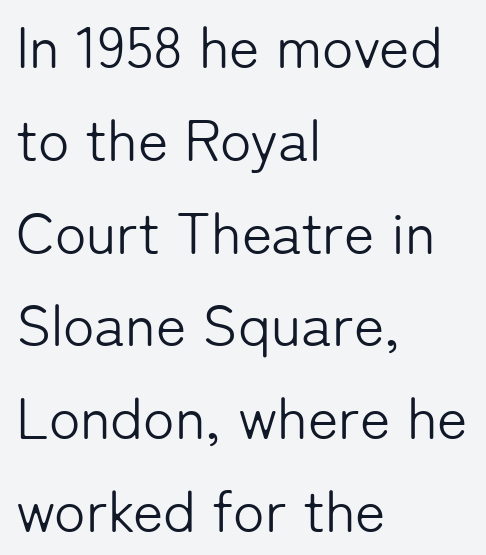
Glance below the letters and you will spot only blank space. The paragraph shown leans on its left margin. Vertically, the passage feels balanced, rows spaced as you'd expect. Think standard paragraph weight, or any step lighter than that. You can tell it's not italic because the verticals are truly vertical. Letterform terminals end flat and unadorned throughout the passage.
